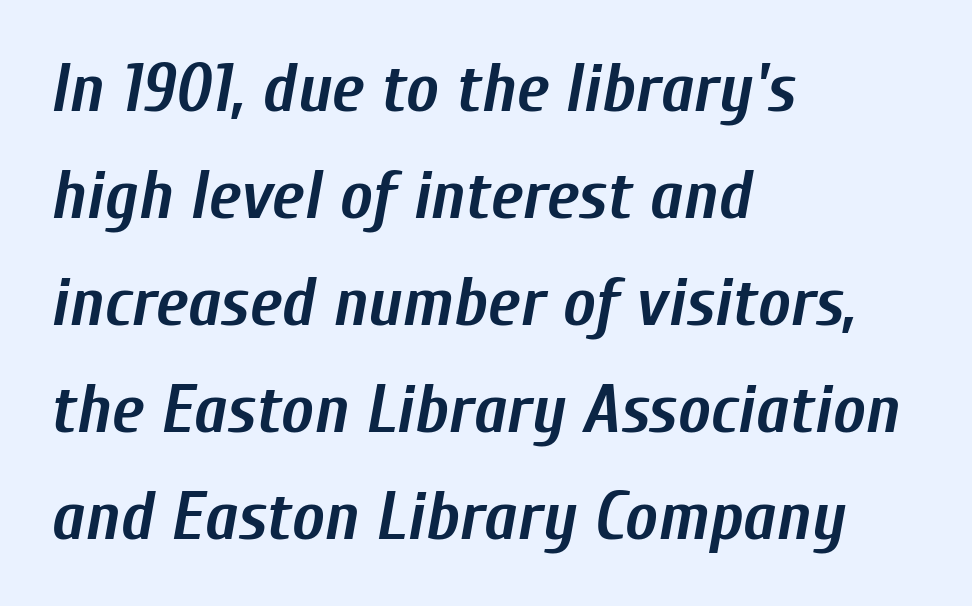
{"italic": "yes", "lean": "right", "slant_degrees": 10, "bold": "yes", "weight": "semibold", "width": "condensed", "stroke_contrast": "low", "x_height": "medium", "monospaced": "no", "underline": "no", "align": "left", "line_spacing": "normal", "line_spacing_ratio": 1.55, "letter_spacing": "normal", "letter_spacing_em": 0.0, "glyph_px": 69}
